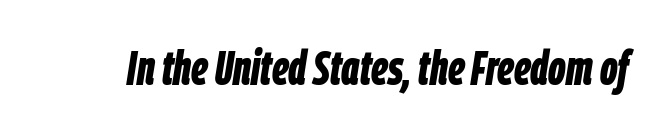
Quick note: underline off. The specimen reads as italic at a glance. In terms of letterspacing, this is plain default setting. The face used here is proportionally spaced, like ordinary book or web type.
